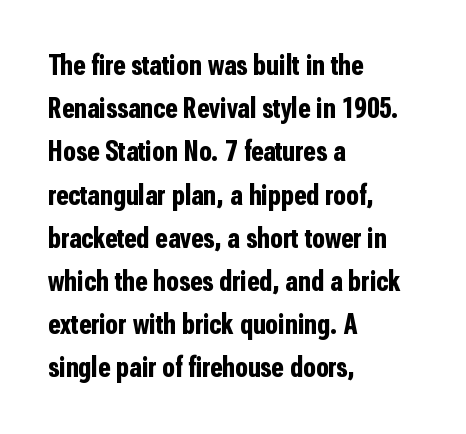
The image shows 29 px bold, condensed sans-serif type, upright; set left-aligned, normal line spacing (1.49x), normal letter spacing, not underlined; low stroke contrast and a medium x-height.
